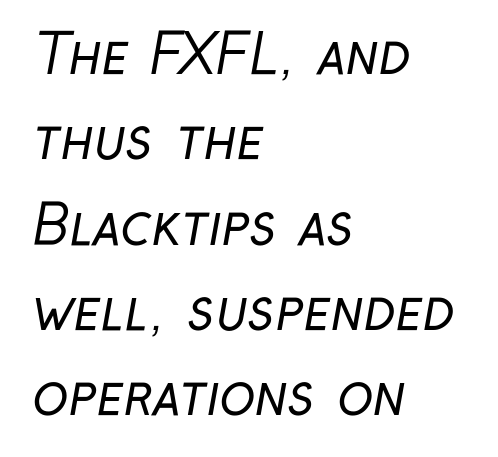
The image shows 54 px regular-weight, condensed sans-serif type; set left-aligned, normal line spacing (1.58x), normal letter spacing, not underlined; low stroke contrast and a medium x-height.
